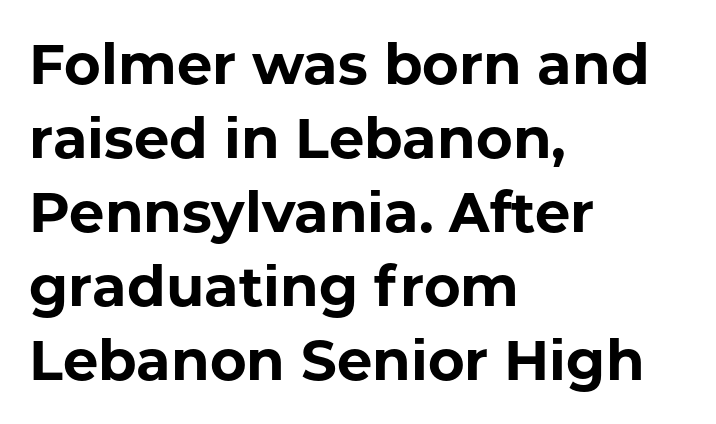
A typesetter would call this proportional, since set widths differ per character. The letters stand straight up with perfectly vertical stems. Type style note: lacks serifs. Just letters on the line, the space beneath them empty.
